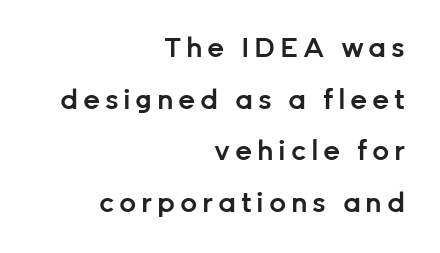
{"italic": "no", "bold": "semi", "underline": "no", "align": "right", "line_spacing": "loose", "line_spacing_ratio": 1.91, "glyph_px": 27}
